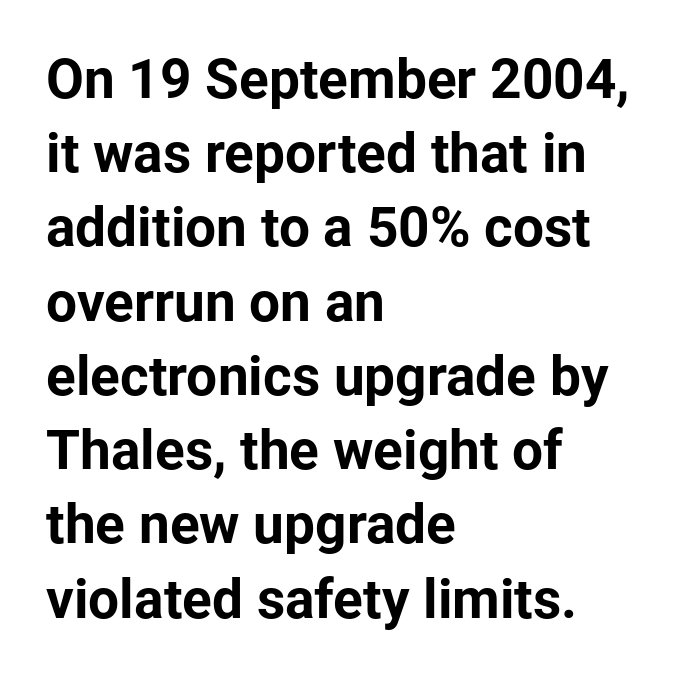
{"serif": "no", "italic": "no", "bold": "yes", "weight": "bold", "width": "normal", "stroke_contrast": "low", "x_height": "medium", "monospaced": "no", "underline": "no", "align": "left", "line_spacing": "normal", "line_spacing_ratio": 1.35, "letter_spacing": "normal", "letter_spacing_em": 0.0, "glyph_px": 55}
